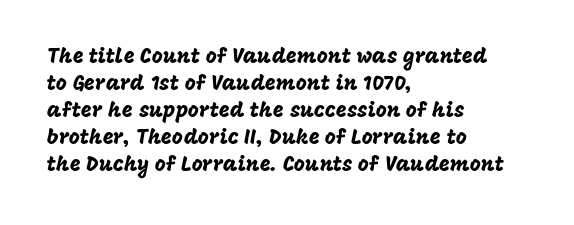
The image shows 21 px text type; set left-aligned, normal line spacing (1.29x), normal letter spacing, not underlined.
